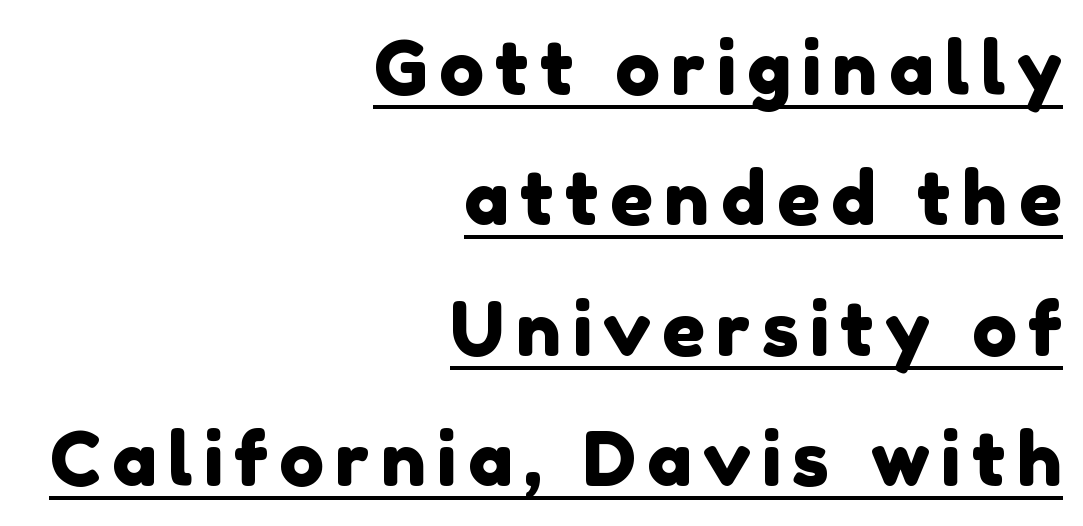
{"serif": "no", "width": "normal", "stroke_contrast": "low", "x_height": "medium", "monospaced": "no", "underline": "yes", "align": "right", "line_spacing_ratio": 1.74, "glyph_px": 75}
